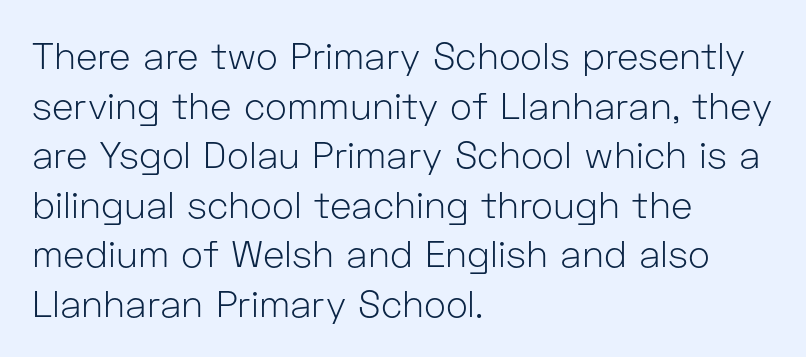
The image shows 37 px light sans-serif type, upright; set left-aligned, normal line spacing (1.34x), normal letter spacing, not underlined; low stroke contrast and a medium x-height.
